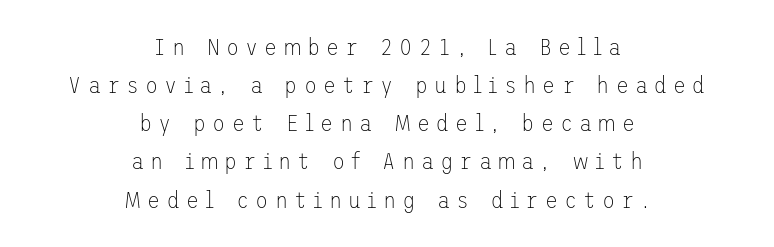
The image shows 24 px text type, upright; set centered, normal line spacing (1.59x), unusually wide letter spacing (+0.25 em), not underlined.
